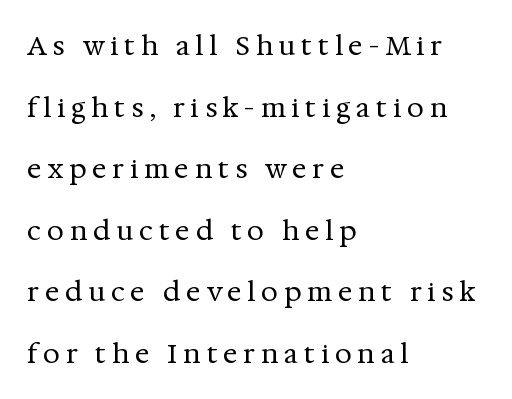
Q: Is the text bold? A: No.
Q: Is the text italic (slanted)? A: No, it is upright.
Q: Is the text underlined? A: No.
Q: How is the paragraph aligned? A: Left-aligned.
Q: Is the spacing between letters normal or unusually wide? A: Unusually wide.
Q: Is the spacing between lines tight, normal or loose? A: Loose.
